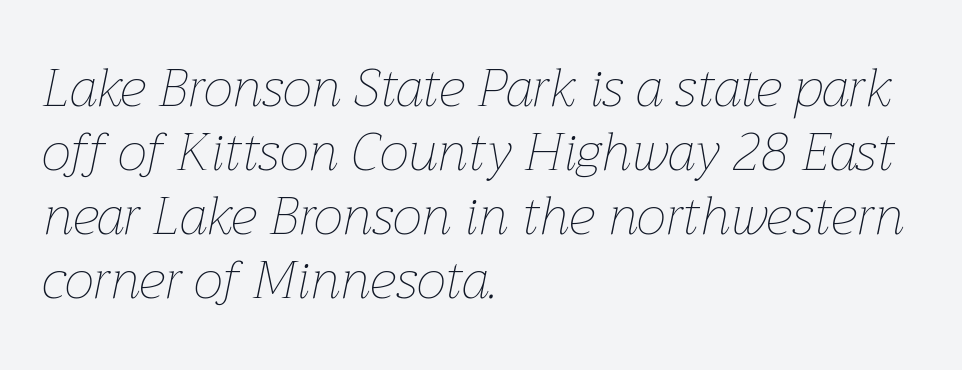
Q: Is the text bold? A: No.
Q: Is the text italic (slanted)? A: Yes, it leans right by about 12 degrees.
Q: Is the text underlined? A: No.
Q: How is the paragraph aligned? A: Left-aligned.
Q: Is the spacing between letters normal or unusually wide? A: Normal.
Q: Width (condensed, normal, or wide)? A: Normal.
Q: Stroke contrast? A: Low.
Q: x-height? A: Medium.
Q: Monospaced? A: No.
